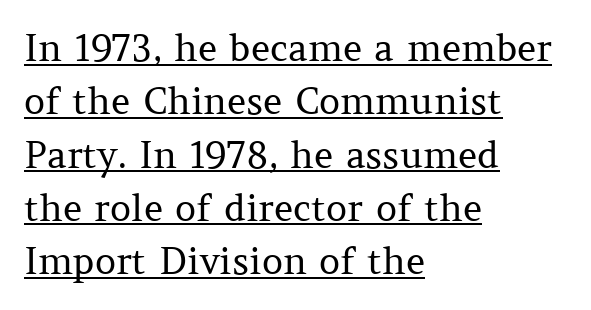
Each letter's strokes conclude with small projecting serifs. Check the space under the baseline: a stroke is drawn there. The characters are drawn with everyday or finer stroke widths. No italicization has been applied; the sample stays upright. Think of a printed novel: that variable character pitch is what you see here. Nothing unusual about the tracking: characters are spaced as the font intends.
